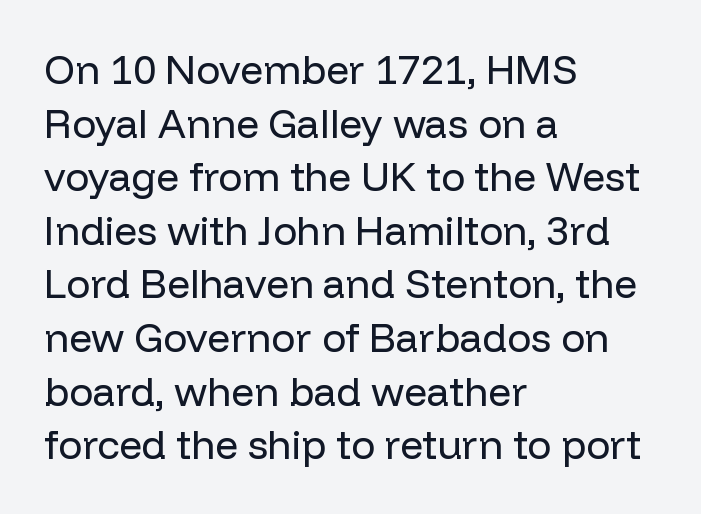
The image shows 40 px regular-weight sans-serif type, upright; set left-aligned, normal line spacing (1.34x), normal letter spacing, not underlined; low stroke contrast and a medium x-height.
